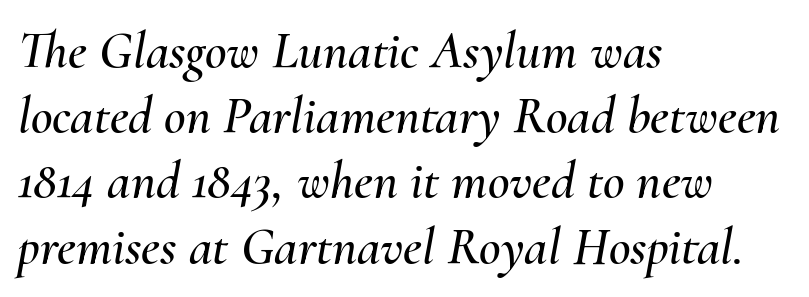
{"italic": "yes", "lean": "right", "slant_degrees": 10, "width": "normal", "stroke_contrast": "medium", "x_height": "small", "monospaced": "no", "underline": "no", "align": "left", "line_spacing_ratio": 1.23, "letter_spacing": "normal", "letter_spacing_em": 0.0, "glyph_px": 53}
